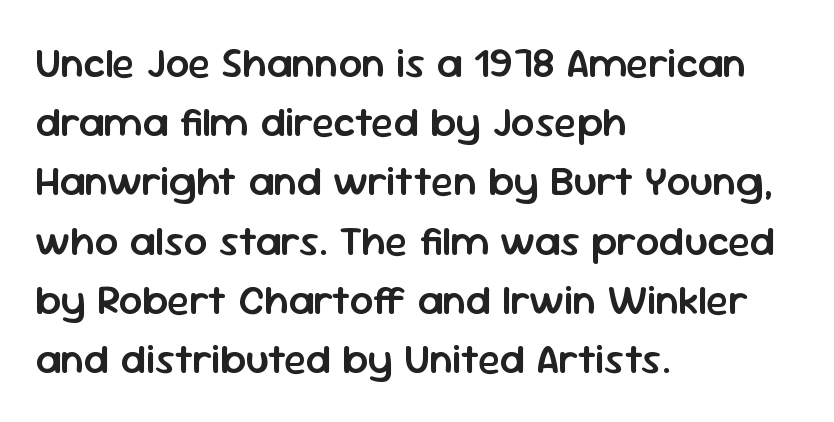
Q: Is the text bold? A: Semi-bold.
Q: Is the text italic (slanted)? A: No, it is upright.
Q: Is the typeface a serif or a sans-serif typeface? A: Sans-serif.
Q: Is the text underlined? A: No.
Q: How is the paragraph aligned? A: Left-aligned.
Q: Is the spacing between letters normal or unusually wide? A: Normal.
Q: Is the spacing between lines tight, normal or loose? A: Normal.
Q: Width (condensed, normal, or wide)? A: Normal.
Q: Stroke contrast? A: Low.
Q: x-height? A: Medium.
Q: Monospaced? A: No.
